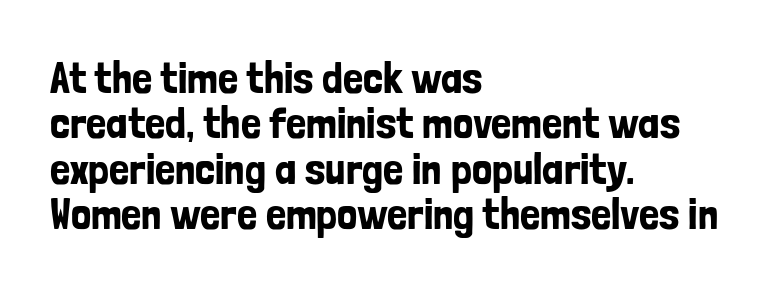
Q: Is the text italic (slanted)? A: No, it is upright.
Q: Is the typeface a serif or a sans-serif typeface? A: Sans-serif.
Q: Is the text underlined? A: No.
Q: How is the paragraph aligned? A: Left-aligned.
Q: Is the spacing between letters normal or unusually wide? A: Normal.
Q: Is the spacing between lines tight, normal or loose? A: Tight.
Q: Width (condensed, normal, or wide)? A: Condensed.
Q: Stroke contrast? A: Low.
Q: x-height? A: Medium.
Q: Monospaced? A: No.
